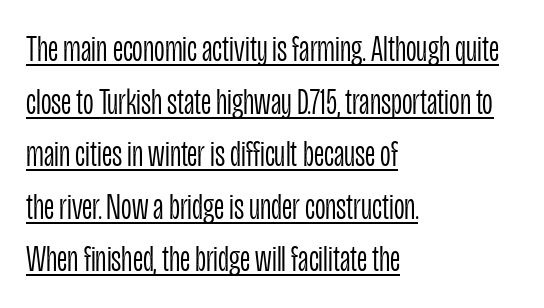
{"serif": "no", "italic": "no", "bold": "no", "weight": "light", "width": "condensed", "stroke_contrast": "low", "x_height": "large", "monospaced": "no", "underline": "yes", "align": "left", "line_spacing": "normal", "line_spacing_ratio": 1.42, "letter_spacing": "normal", "letter_spacing_em": 0.0, "glyph_px": 37}
